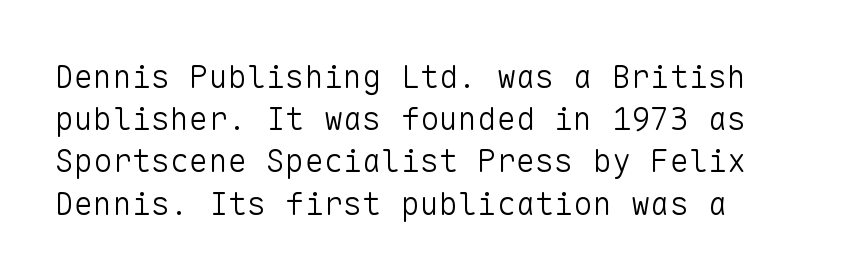
The image shows 32 px light sans-serif type, upright, monospaced; set normal line spacing (1.32x), normal letter spacing, not underlined; low stroke contrast and a medium x-height.
